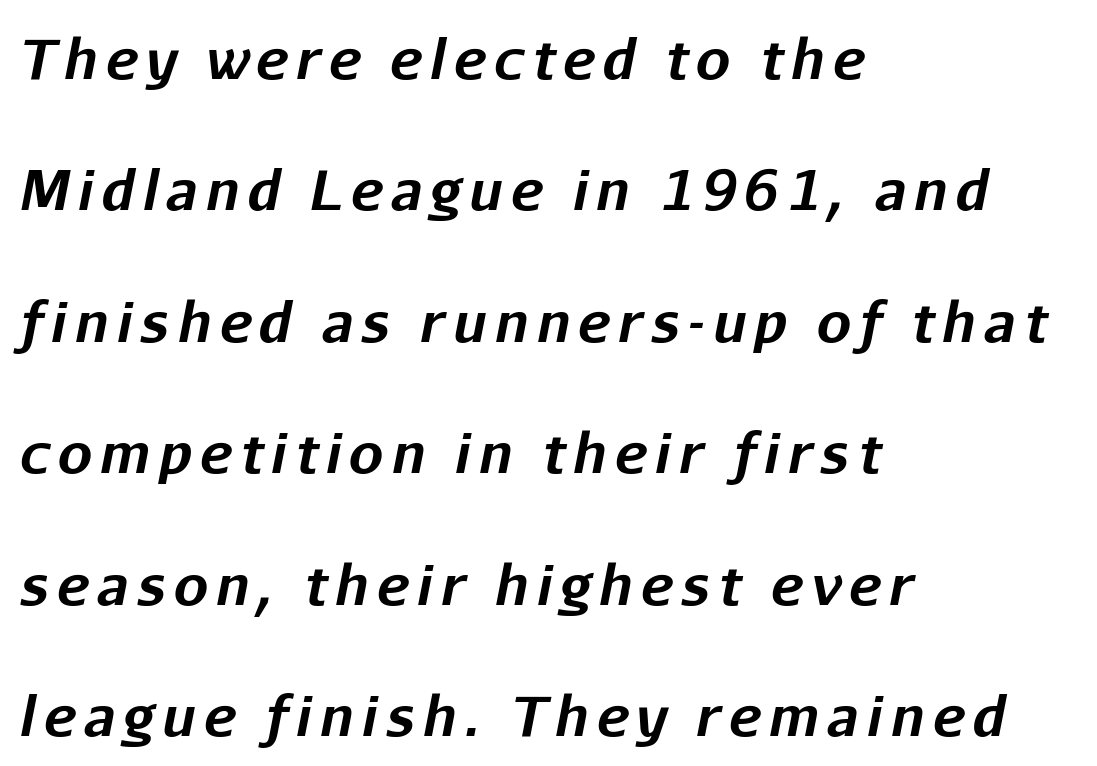
{"italic": "yes", "lean": "right", "slant_degrees": 11, "bold": "yes", "weight": "bold", "width": "normal", "stroke_contrast": "low", "x_height": "medium", "monospaced": "no", "underline": "no", "align": "left", "line_spacing": "loose", "line_spacing_ratio": 2.39, "glyph_px": 55}
